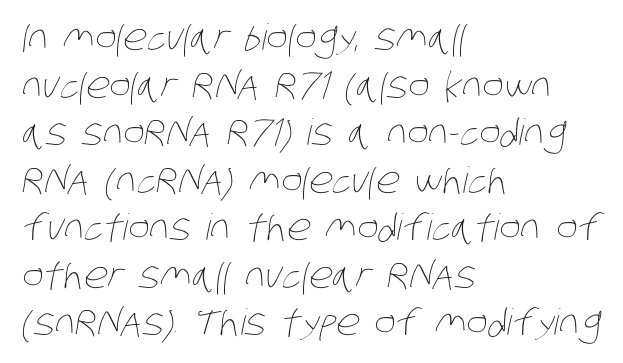
{"bold": "no", "weight": "thin", "width": "condensed", "stroke_contrast": "low", "x_height": "large", "monospaced": "no", "underline": "no", "align": "left", "line_spacing": "normal", "line_spacing_ratio": 1.32, "letter_spacing": "normal", "letter_spacing_em": 0.0, "glyph_px": 36}
